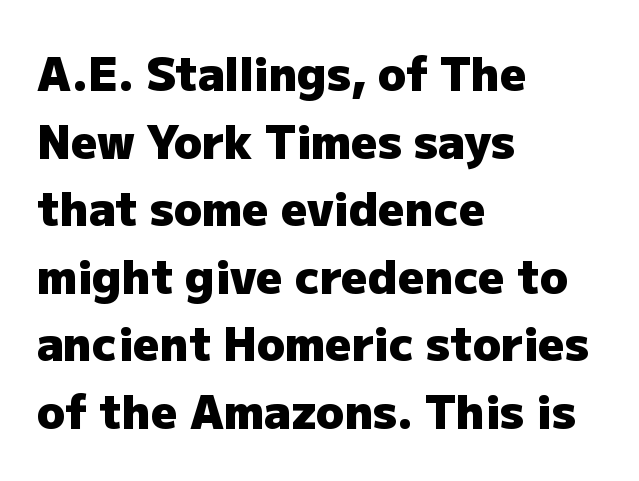
Spacing verdict: proportional, widths tailored to each character. Quick note: underline off. How are the letters spaced? Ordinarily, with no added tracking. If you drew a line through each stem, it would be perfectly vertical. A sans-serif font was chosen for this passage. Compared with typical paragraphs, the rows here are spaced about the same.
